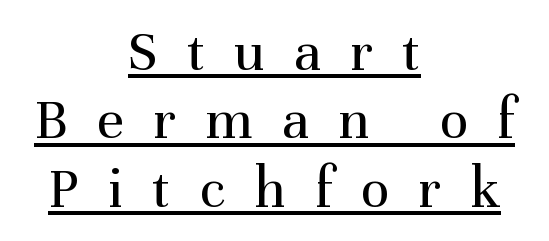
The lines are packed closely together with very little leading. Typographically, this falls in the serif category. You could not count columns in this text — the font is proportionally spaced. Letter spacing: wide.
